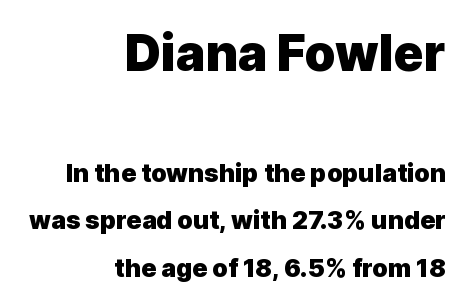
What kind of face is this? One without serifs — a sans. Beneath every word, the page is bare. Spacing between characters is what you'd get straight out of the box. The typesetting leans heavy: a genuine bold. Summary of vertical rhythm: relaxed, with wide interline spacing. Quick note: not italic, upright.
